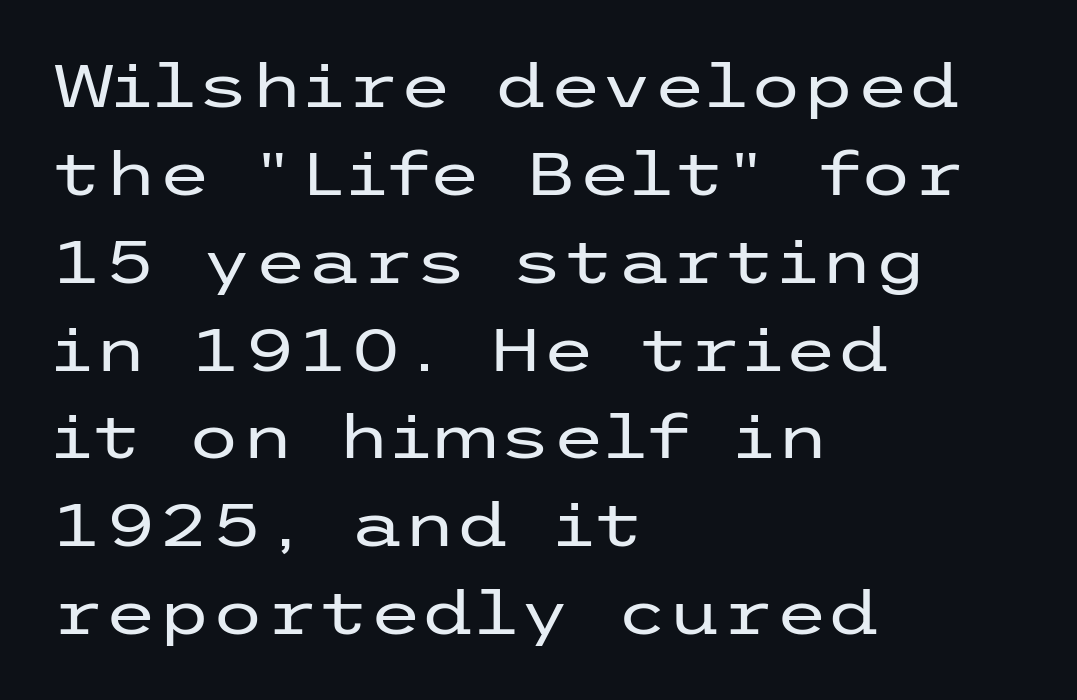
Q: Is the text bold? A: No.
Q: Is the text italic (slanted)? A: No, it is upright.
Q: Is the typeface a serif or a sans-serif typeface? A: Sans-serif.
Q: Is the text underlined? A: No.
Q: How is the paragraph aligned? A: Left-aligned.
Q: Is the spacing between letters normal or unusually wide? A: Normal.
Q: Is the spacing between lines tight, normal or loose? A: Normal.
Q: Width (condensed, normal, or wide)? A: Wide.
Q: Stroke contrast? A: Low.
Q: x-height? A: Medium.
